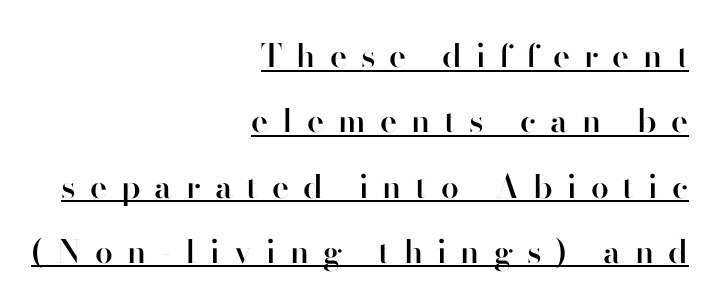
The image shows 32 px semibold sans-serif type, upright; set right-aligned, loose line spacing (2.04x), unusually wide letter spacing (+0.44 em), underlined; high stroke contrast and a small x-height.
